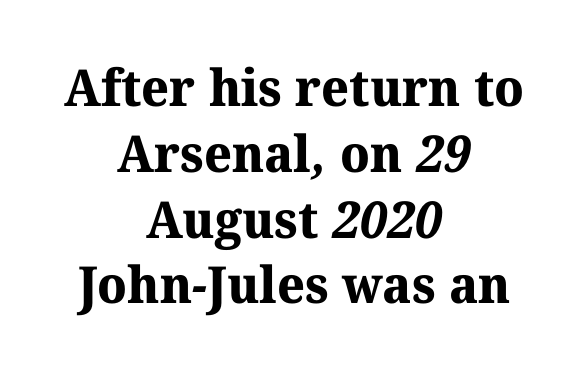
The image shows 51 px bold serif type; set centered, normal line spacing (1.29x), normal letter spacing, not underlined; medium stroke contrast and a medium x-height.
